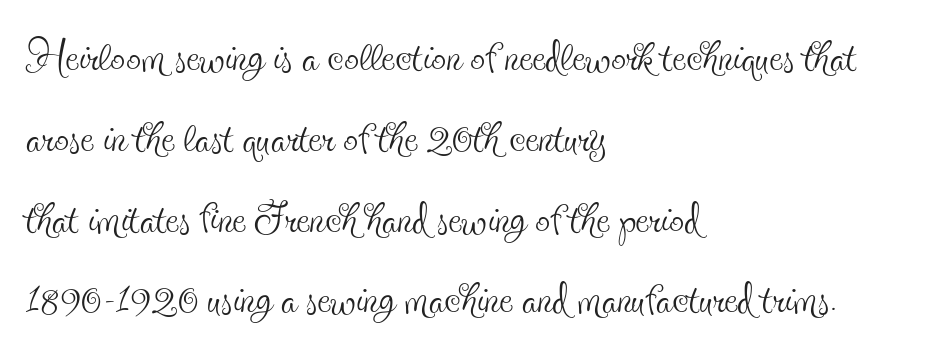
The image shows 59 px thin, condensed serif type; set left-aligned, normal line spacing (1.37x), normal letter spacing, not underlined; a small x-height.
